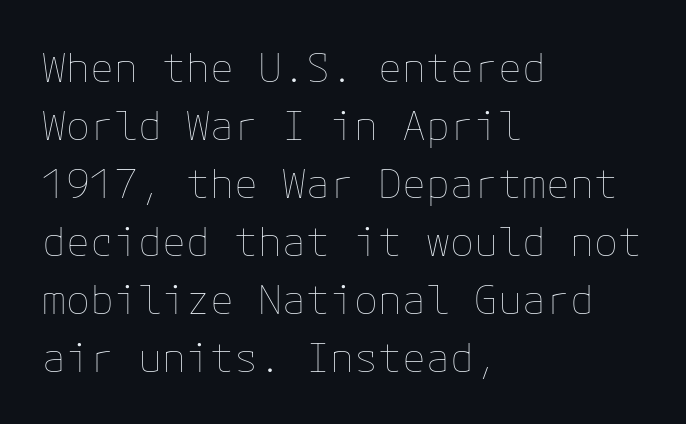
Q: Is the text bold? A: No.
Q: Is the text italic (slanted)? A: No, it is upright.
Q: Is the text underlined? A: No.
Q: How is the paragraph aligned? A: Left-aligned.
Q: Is the spacing between letters normal or unusually wide? A: Normal.
Q: Is the spacing between lines tight, normal or loose? A: Normal.
Q: Width (condensed, normal, or wide)? A: Normal.
Q: Stroke contrast? A: Low.
Q: x-height? A: Medium.
